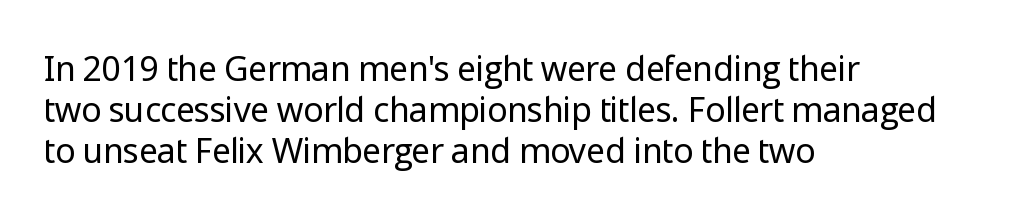
{"serif": "no", "italic": "no", "bold": "no", "weight": "regular", "width": "normal", "stroke_contrast": "low", "x_height": "medium", "monospaced": "no", "underline": "no", "align": "left", "line_spacing_ratio": 1.2, "letter_spacing": "normal", "letter_spacing_em": 0.0, "glyph_px": 34}
